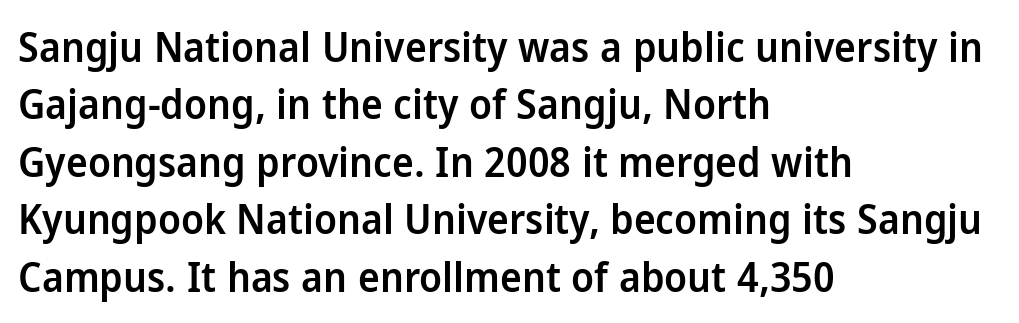
Left-aligned paragraph, ragged on the right. Honestly, there is no underline to notice here at all. Notice how descenders clear the ascenders below comfortably — that's standard leading. You can tell from the bare stems that sans-serif type was used. Note the varied advance widths — an 'i' is clearly narrower than an 'm'. On the weight axis this lands at semibold, roughly 600.
